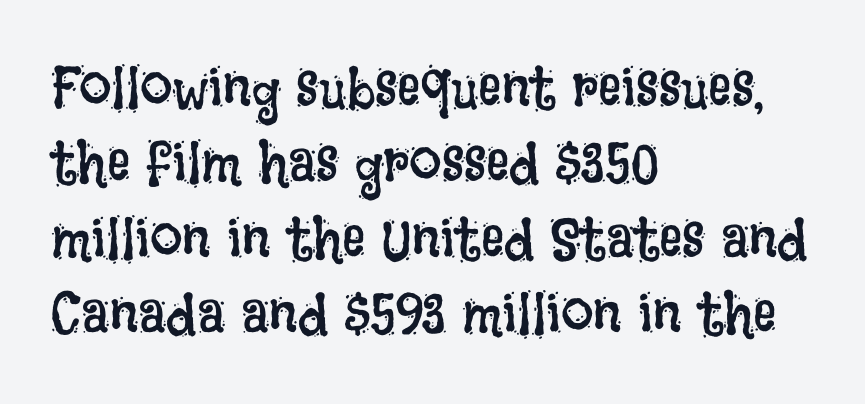
Q: Is the text bold? A: No.
Q: Is the text italic (slanted)? A: No, it is upright.
Q: Is the text underlined? A: No.
Q: How is the paragraph aligned? A: Left-aligned.
Q: Is the spacing between letters normal or unusually wide? A: Normal.
Q: Is the spacing between lines tight, normal or loose? A: Normal.
Q: Width (condensed, normal, or wide)? A: Condensed.
Q: Stroke contrast? A: Low.
Q: x-height? A: Large.
Q: Monospaced? A: No.
